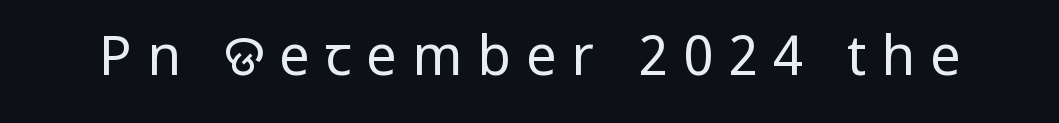
Only glyphs here, with clear space below each row. Is the type heavy? It reads as light-to-regular instead. Display-style spreading of the glyphs; the letterfit is very open. The letters advance in unequal steps, a hallmark of proportional type. The specimen reads as upright at a glance. The designer went with a sans here, leaving each stem footless.
